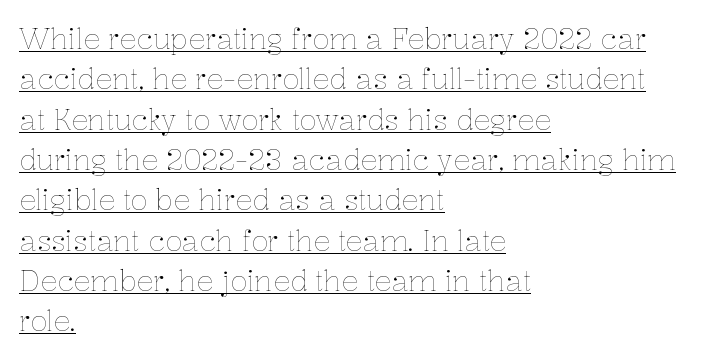
Weight: in the light-to-regular range. Caption: multi-line text, flush left, ragged right. This rendering features underlined lettering. These lines were composed using upright roman letters.
